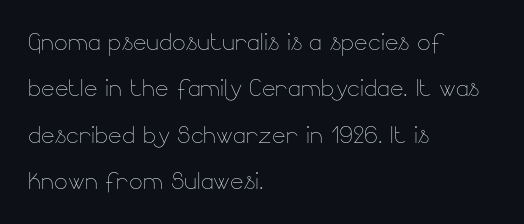
Q: Is the text bold? A: No.
Q: Is the text italic (slanted)? A: No, it is upright.
Q: Is the text underlined? A: No.
Q: How is the paragraph aligned? A: Left-aligned.
Q: Is the spacing between letters normal or unusually wide? A: Normal.
Q: Is the spacing between lines tight, normal or loose? A: Normal.
Q: Width (condensed, normal, or wide)? A: Normal.
Q: Stroke contrast? A: Low.
Q: x-height? A: Small.
Q: Monospaced? A: No.
